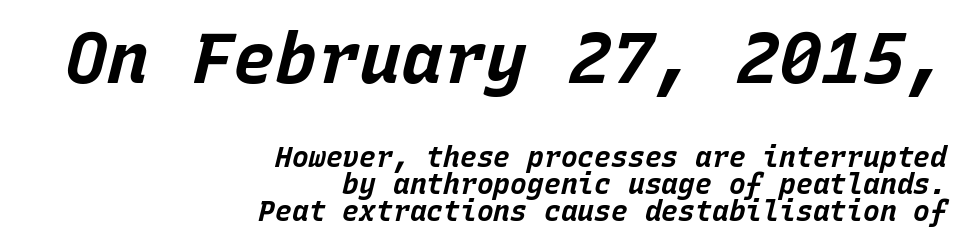
{"italic": "yes", "lean": "right", "slant_degrees": 15, "bold": "yes", "weight": "bold", "width": "normal", "stroke_contrast": "low", "x_height": "large", "monospaced": "yes", "underline": "no", "align": "right", "line_spacing": "tight", "line_spacing_ratio": 0.97, "letter_spacing": "normal", "letter_spacing_em": 0.0, "larger_block": "first", "size_ratio": 2.5, "glyph_px": 70}
